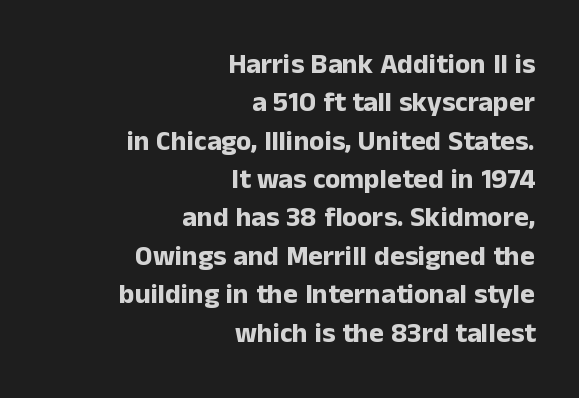
The image shows 28 px bold sans-serif type, upright; set right-aligned, normal line spacing (1.37x), normal letter spacing, not underlined; low stroke contrast and a medium x-height.
